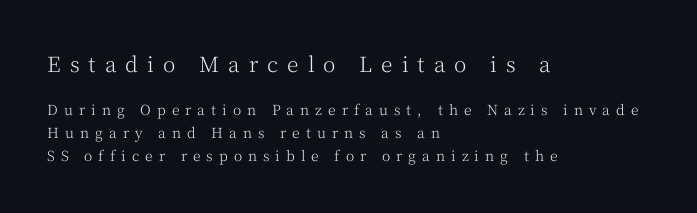
Q: Is the text bold? A: No.
Q: Is the text italic (slanted)? A: No, it is upright.
Q: Is the text underlined? A: No.
Q: How is the paragraph aligned? A: Left-aligned.
Q: Is the spacing between letters normal or unusually wide? A: Unusually wide.
Q: Is the spacing between lines tight, normal or loose? A: Normal.
Q: Which block of text is set in a larger size, the first (top) or the second (bottom)? A: The first (top) one.
